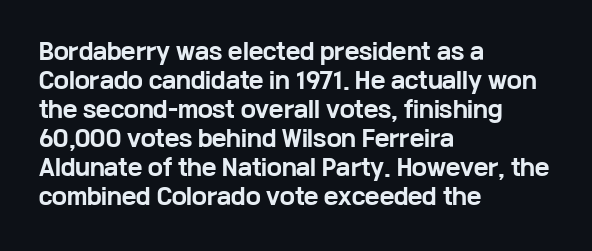
{"italic": "no", "bold": "yes", "underline": "no", "align": "left", "line_spacing": "normal", "line_spacing_ratio": 1.32, "letter_spacing": "normal", "letter_spacing_em": 0.0, "glyph_px": 22}
